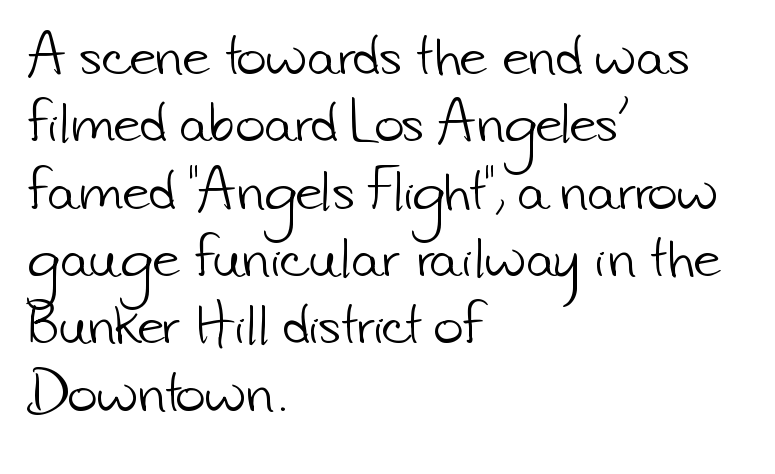
Think of a printed novel: that variable character pitch is what you see here. The letters sit at their default tracking, neither squeezed nor spread. The baseline area is clear. Counters stay open thanks to moderate or lighter strokes. I'd call this a sans setting — the letters go barefoot.
